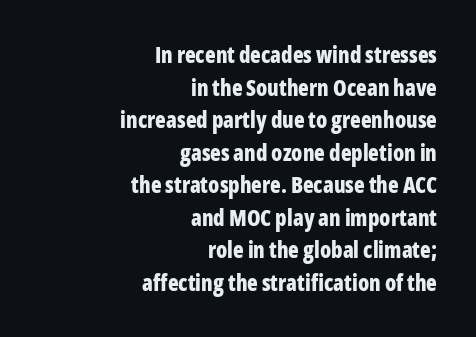
Q: Is the text bold? A: Yes.
Q: Is the text italic (slanted)? A: No, it is upright.
Q: Is the text underlined? A: No.
Q: How is the paragraph aligned? A: Right-aligned.
Q: Is the spacing between letters normal or unusually wide? A: Normal.
Q: Is the spacing between lines tight, normal or loose? A: Normal.
